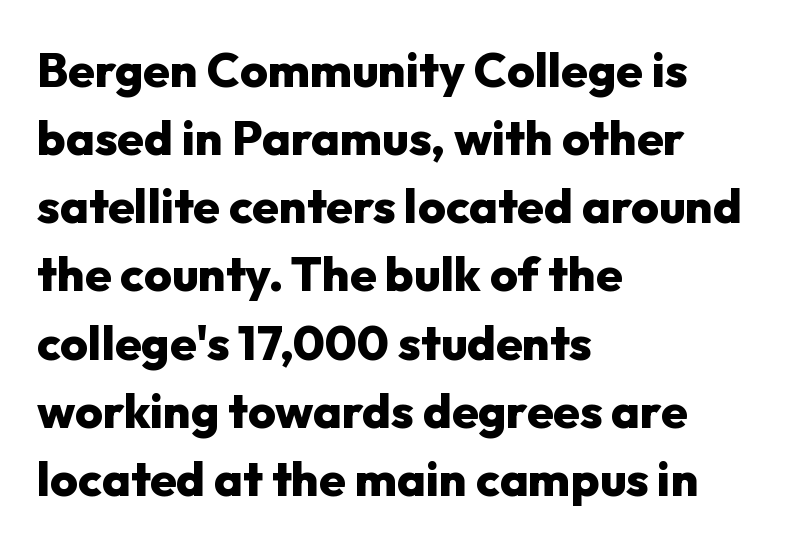
The image shows 48 px heavy sans-serif type, upright; set left-aligned, normal line spacing (1.42x), normal letter spacing, not underlined; low stroke contrast and a medium x-height.
